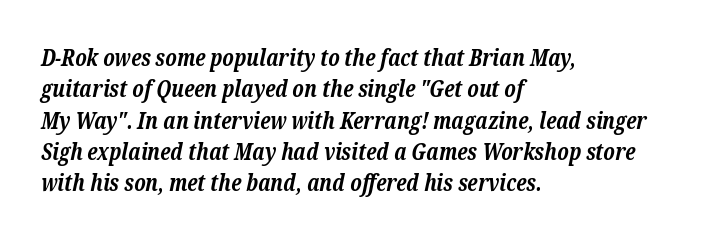
The image shows 23 px bold type, italic (leaning right); set left-aligned, normal line spacing (1.36x), normal letter spacing, not underlined.
